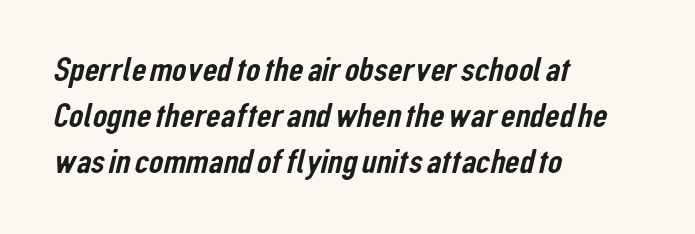
{"serif": "no", "width": "condensed", "stroke_contrast": "low", "x_height": "medium", "monospaced": "no", "underline": "no", "align": "left", "line_spacing": "normal", "line_spacing_ratio": 1.28, "letter_spacing": "normal", "letter_spacing_em": 0.0, "glyph_px": 36}
